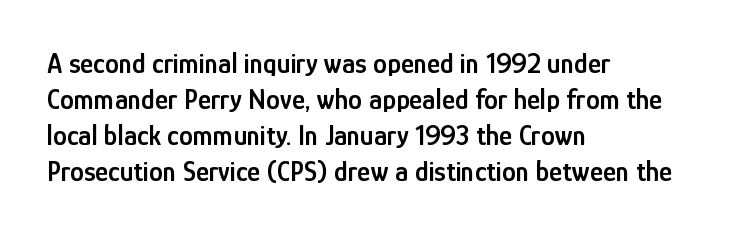
Q: Is the text bold? A: Semi-bold.
Q: Is the text italic (slanted)? A: No, it is upright.
Q: Is the typeface a serif or a sans-serif typeface? A: Sans-serif.
Q: Is the text underlined? A: No.
Q: How is the paragraph aligned? A: Left-aligned.
Q: Is the spacing between letters normal or unusually wide? A: Normal.
Q: Is the spacing between lines tight, normal or loose? A: Normal.
Q: Width (condensed, normal, or wide)? A: Condensed.
Q: Stroke contrast? A: Low.
Q: x-height? A: Medium.
Q: Monospaced? A: No.
